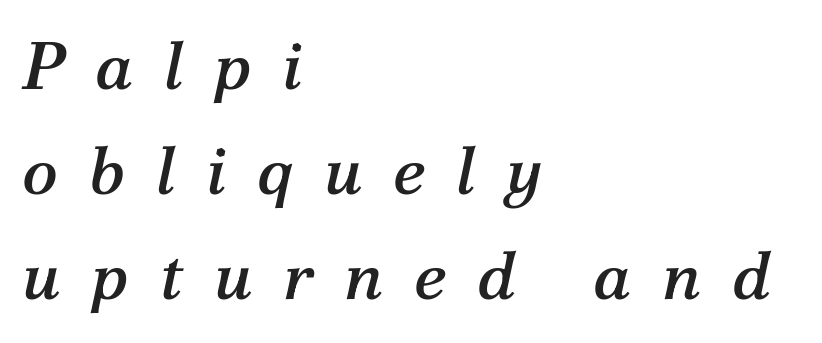
Character widths vary here, with narrow letters taking less room than wide ones. Short and long lines alike share a common starting point at left. A typesetter would mark this as italic. What stands out about the letter spacing? Its width — letters are far apart.
